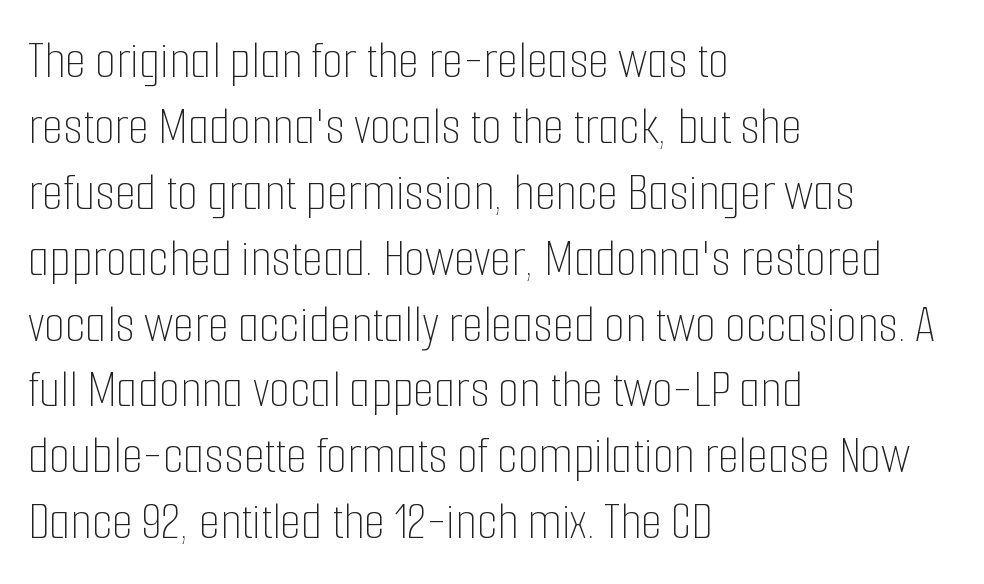
Q: Is the text bold? A: No.
Q: Is the text italic (slanted)? A: No, it is upright.
Q: Is the text underlined? A: No.
Q: How is the paragraph aligned? A: Left-aligned.
Q: Is the spacing between letters normal or unusually wide? A: Normal.
Q: Width (condensed, normal, or wide)? A: Condensed.
Q: Stroke contrast? A: Low.
Q: x-height? A: Medium.
Q: Monospaced? A: No.
